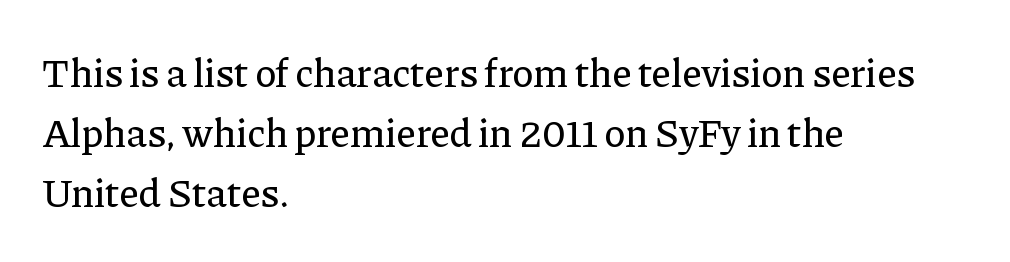
Q: Is the text italic (slanted)? A: No, it is upright.
Q: Is the typeface a serif or a sans-serif typeface? A: Serif.
Q: Is the text underlined? A: No.
Q: How is the paragraph aligned? A: Left-aligned.
Q: Is the spacing between letters normal or unusually wide? A: Normal.
Q: Is the spacing between lines tight, normal or loose? A: Normal.
Q: Width (condensed, normal, or wide)? A: Normal.
Q: Stroke contrast? A: Low.
Q: x-height? A: Medium.
Q: Monospaced? A: No.
